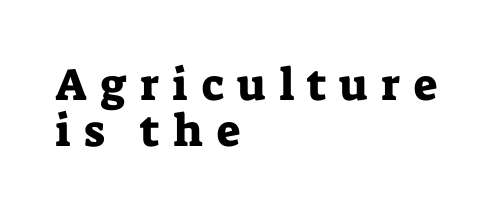
Spacing between characters has been opened up far beyond the box default. The passage shown is typeset with a serif family. These lines huddle together more closely than default settings would place them. The paragraph has a hard left edge and a soft right edge.
